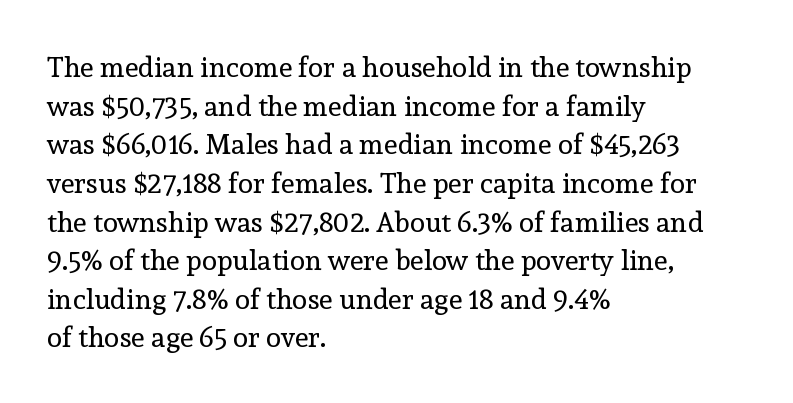
{"serif": "yes", "italic": "no", "bold": "no", "weight": "regular", "width": "normal", "x_height": "medium", "monospaced": "no", "underline": "no", "align": "left", "line_spacing": "normal", "line_spacing_ratio": 1.38, "letter_spacing": "normal", "letter_spacing_em": 0.0, "glyph_px": 28}
